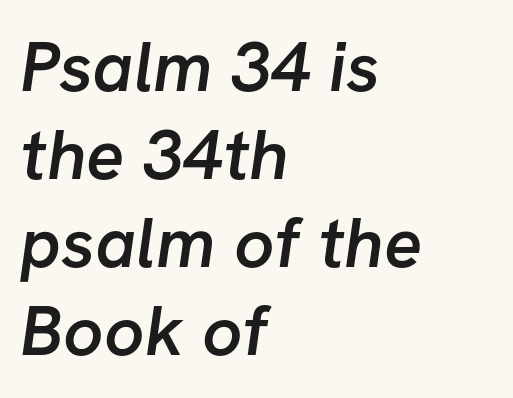
Nobody drew a line under any word here. The rendering anchors every line to the left-hand side. Inter-character spacing is left at the font's built-in metrics. Here the designer chose a conventional face with non-uniform glyph widths. Weight check: semibold — heavier than regular, not quite bold. Typographically, this falls in the sans-serif category.
